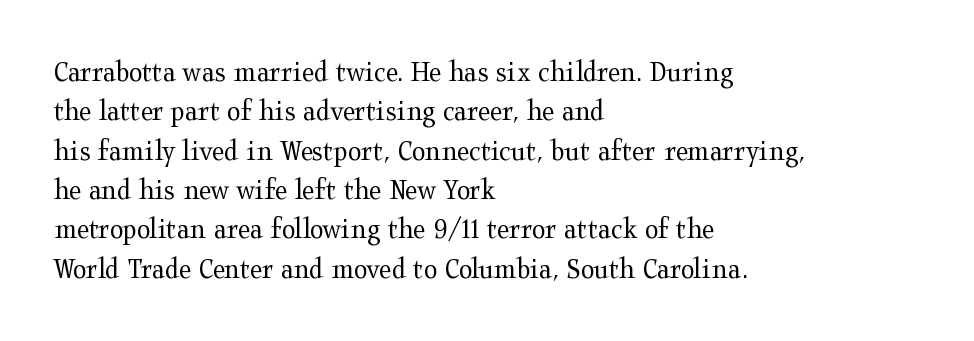
Upright lettering throughout. Observe the serifs anchoring each vertical stroke in this sample. Compared with a typical body face, this is equally light or lighter still. The string is rendered with underlining switched off. Each line starts at the same left margin while the right side varies.
